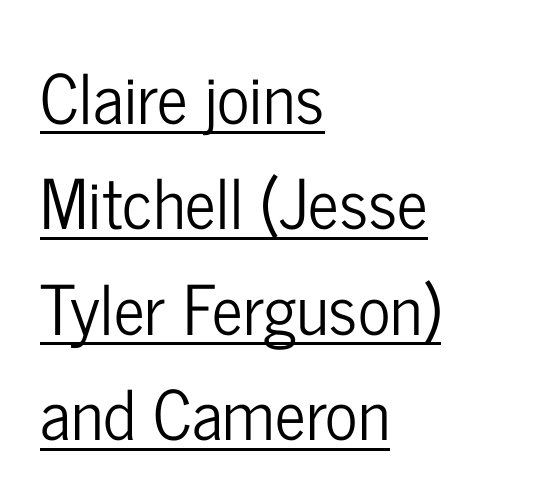
The image shows 68 px condensed sans-serif type, upright; set left-aligned, normal line spacing (1.55x), normal letter spacing, underlined; low stroke contrast and a medium x-height.
